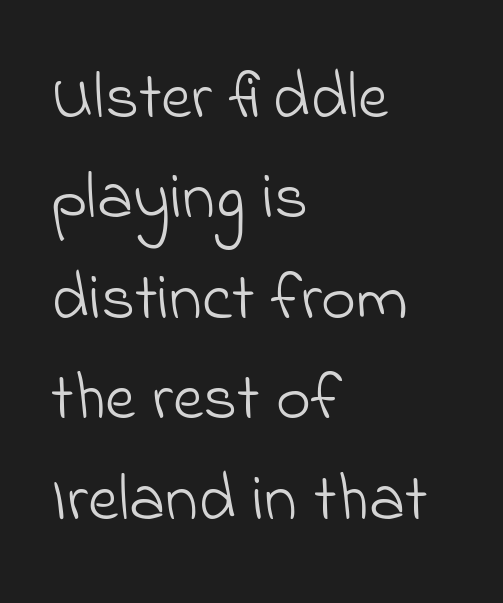
The rendering uses natural spacing where letterforms have individual widths. Baseline-to-baseline distance is the conventional proportion of letter height. Think standard paragraph weight, or any step lighter than that. Rule under the text: the space is simply empty.
